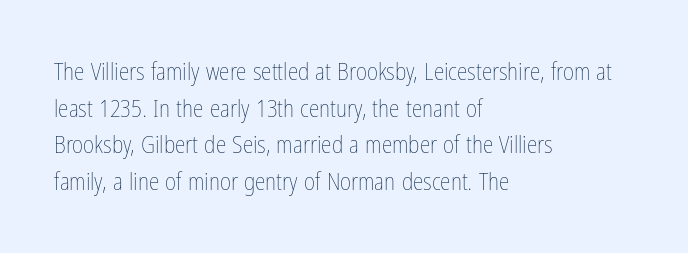
Q: Is the text bold? A: No.
Q: Is the text italic (slanted)? A: No, it is upright.
Q: Is the text underlined? A: No.
Q: How is the paragraph aligned? A: Left-aligned.
Q: Is the spacing between letters normal or unusually wide? A: Normal.
Q: Is the spacing between lines tight, normal or loose? A: Normal.
